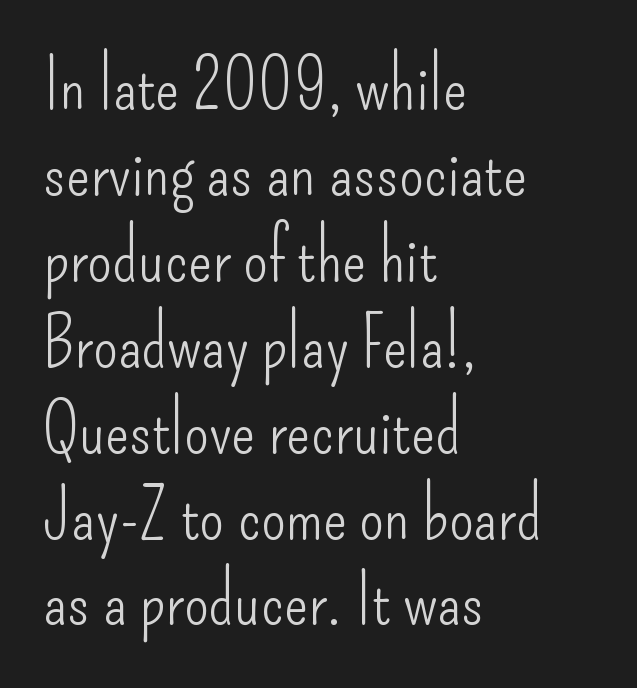
{"serif": "no", "italic": "no", "bold": "no", "weight": "light", "width": "condensed", "stroke_contrast": "low", "x_height": "small", "monospaced": "no", "underline": "no", "align": "left", "line_spacing_ratio": 1.21, "letter_spacing": "normal", "letter_spacing_em": 0.0, "glyph_px": 71}
